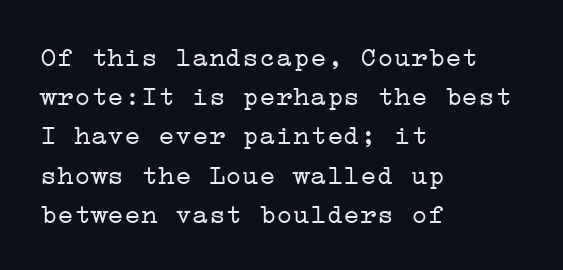
Q: Is the text bold? A: No.
Q: Is the text italic (slanted)? A: No, it is upright.
Q: Is the typeface a serif or a sans-serif typeface? A: Serif.
Q: Is the text underlined? A: No.
Q: How is the paragraph aligned? A: Left-aligned.
Q: Is the spacing between letters normal or unusually wide? A: Normal.
Q: Is the spacing between lines tight, normal or loose? A: Normal.
Q: Width (condensed, normal, or wide)? A: Wide.
Q: Stroke contrast? A: Low.
Q: x-height? A: Medium.
